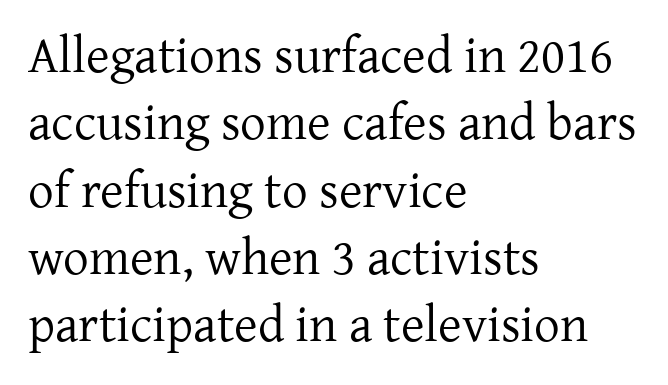
Look at the tracking — it's just the regular setting, nothing added. Character widths vary here, with narrow letters taking less room than wide ones. Notice how the stems are strictly vertical — no italics here. Decoration check: the copy has no underline. Ink coverage per letter is moderate at most.
